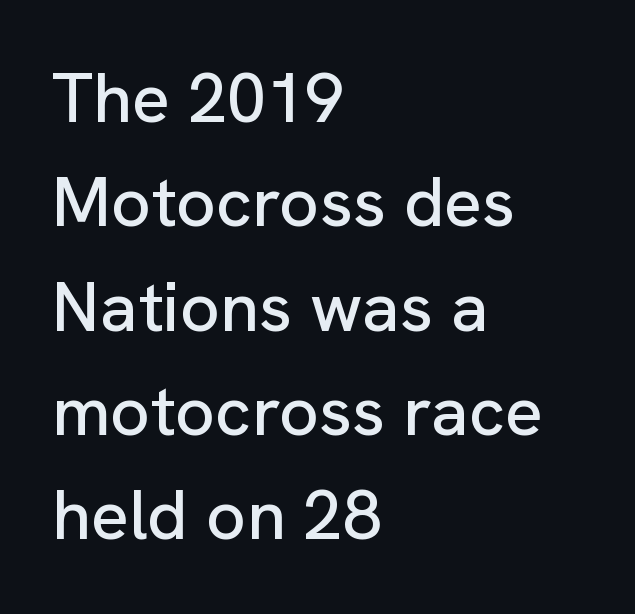
{"serif": "no", "italic": "no", "width": "normal", "stroke_contrast": "low", "x_height": "medium", "monospaced": "no", "underline": "no", "align": "left", "line_spacing": "normal", "line_spacing_ratio": 1.49, "letter_spacing": "normal", "letter_spacing_em": 0.0, "glyph_px": 70}
